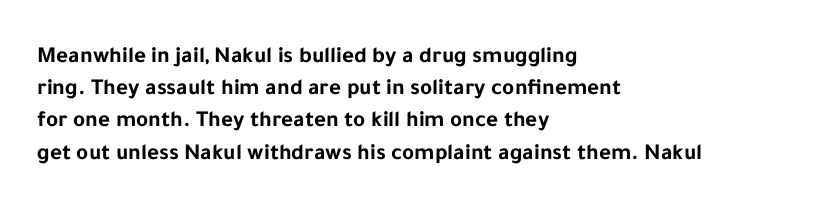
The image shows 23 px bold type, upright; set left-aligned, normal line spacing (1.4x), normal letter spacing, not underlined.
